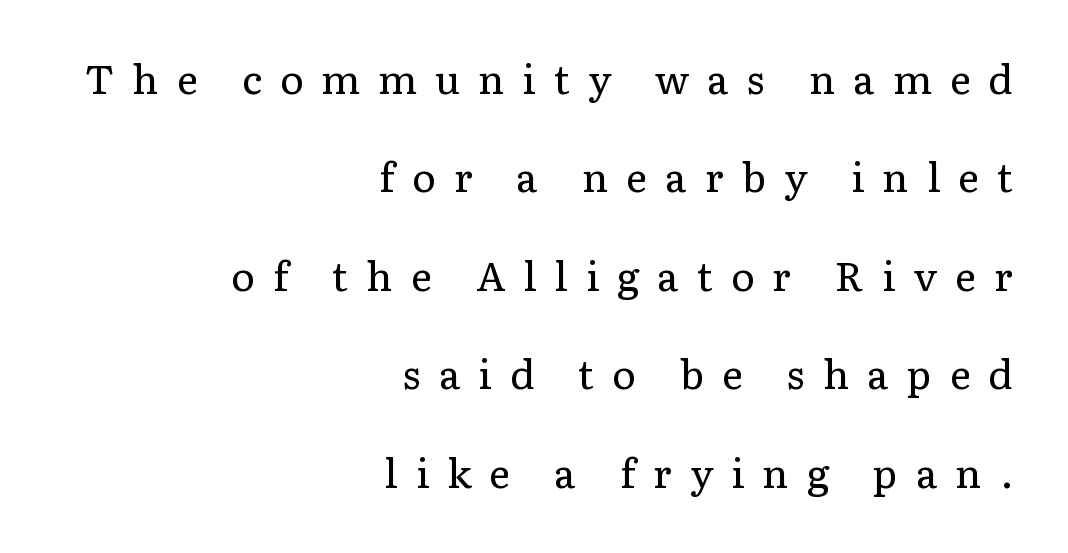
Words float on clear page, feet unadorned. Which margin do the lines hug? The right one — the left edge is uneven. Regarding serifs, this sample has them. The axis of the letterforms is exactly vertical. A typesetter would call this proportional, since set widths differ per character. The vertical gap from one line to the next is large.
